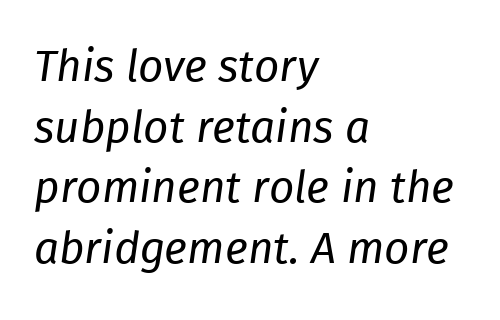
Inter-character spacing is left at the font's built-in metrics. The text carries the slant typical of an italic or oblique font. These lines are rendered in a variable-pitch font. If you drew a ruler down the left edge, every line would touch it. Counters stay open thanks to moderate or lighter strokes. The passage shown is not underscored anywhere.
